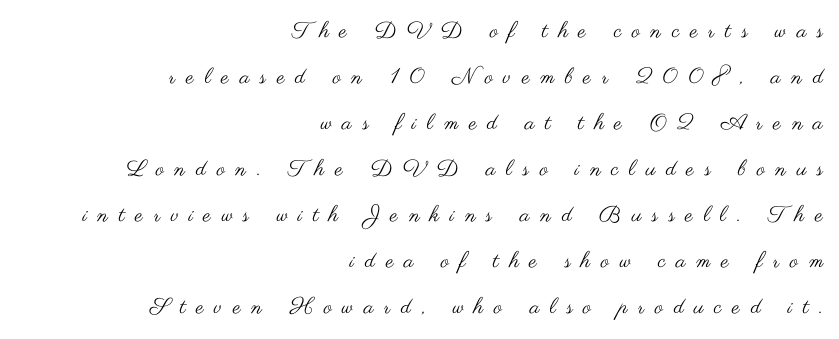
Q: Is the text bold? A: No.
Q: Is the text italic (slanted)? A: Yes.
Q: Is the text underlined? A: No.
Q: How is the paragraph aligned? A: Right-aligned.
Q: Is the spacing between letters normal or unusually wide? A: Unusually wide.
Q: Is the spacing between lines tight, normal or loose? A: Loose.
